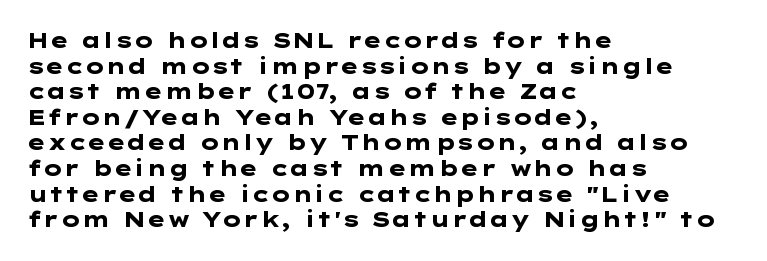
{"italic": "no", "bold": "yes", "underline": "no", "align": "left", "line_spacing_ratio": 1.22, "letter_spacing": "normal", "letter_spacing_em": 0.0, "glyph_px": 21}
